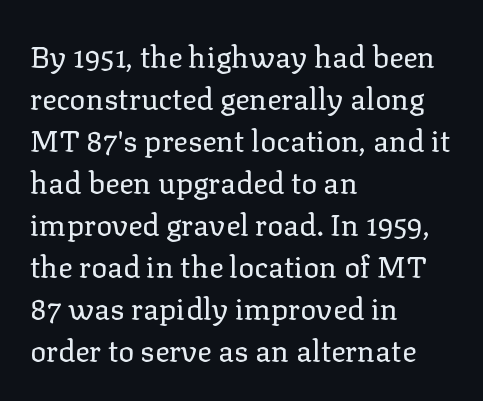
{"serif": "yes", "italic": "no", "bold": "no", "weight": "regular", "width": "normal", "stroke_contrast": "low", "x_height": "medium", "monospaced": "no", "underline": "no", "align": "left", "line_spacing": "normal", "line_spacing_ratio": 1.4, "letter_spacing": "normal", "letter_spacing_em": 0.0, "glyph_px": 30}
